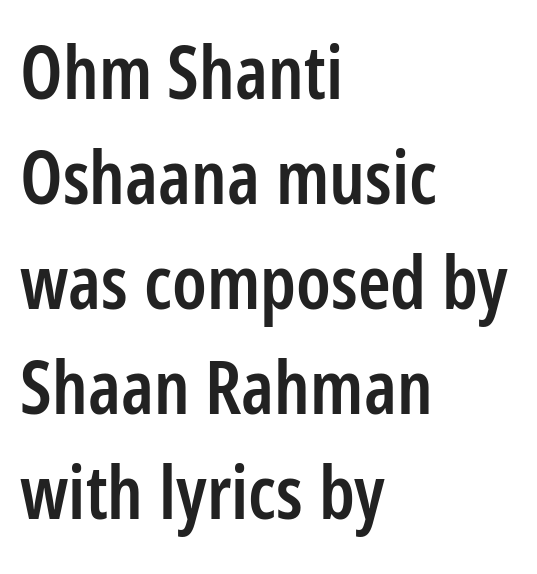
Think of a printed novel: that variable character pitch is what you see here. The passage is arranged the way most books set body copy — flush left. These lines were composed using upright roman letters. Tracking here is standard; glyphs follow each other at the usual distance.
